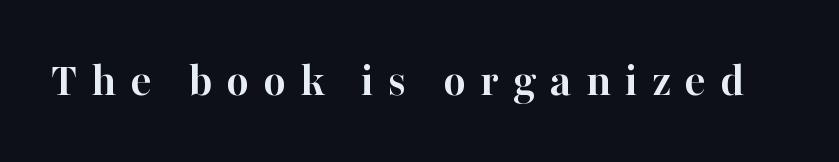
Strokes here are thick enough to call this a true bold. Serif or sans? Serif — the stroke terminals have little feet. The words here are not underlined. Do the characters align in a grid? No, the font is proportional. This sample uses an upright cut, with every glyph sitting square on the baseline.
